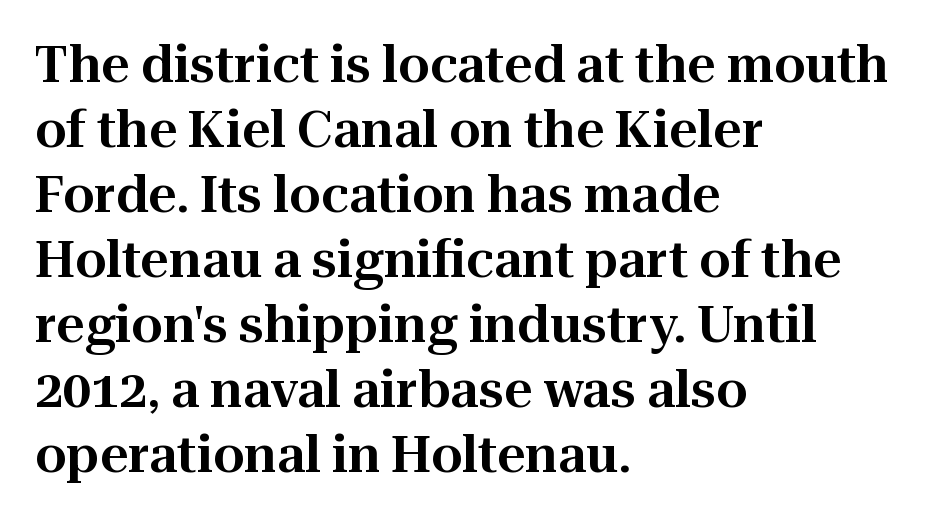
{"serif": "yes", "italic": "no", "width": "normal", "stroke_contrast": "high", "x_height": "medium", "monospaced": "no", "underline": "no", "align": "left", "line_spacing": "normal", "line_spacing_ratio": 1.3, "letter_spacing": "normal", "letter_spacing_em": 0.0, "glyph_px": 50}
